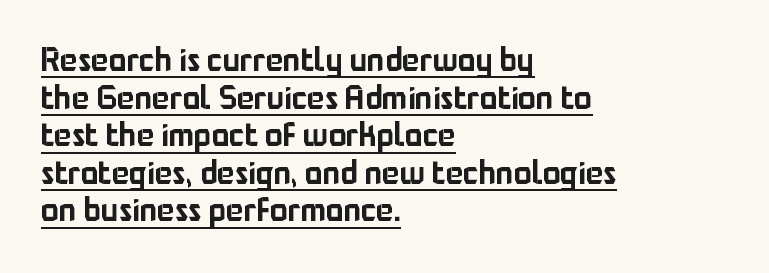
{"serif": "no", "italic": "no", "width": "normal", "stroke_contrast": "low", "x_height": "medium", "monospaced": "no", "underline": "yes", "align": "left", "line_spacing": "tight", "line_spacing_ratio": 1.14, "letter_spacing": "normal", "letter_spacing_em": 0.0, "glyph_px": 33}
